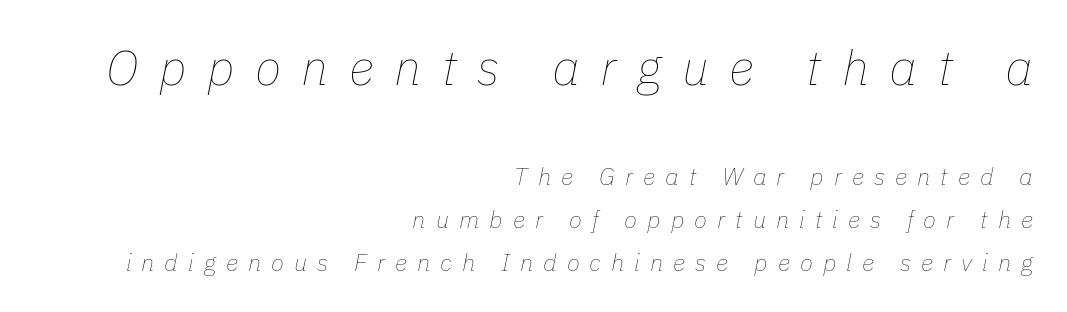
The image shows 49 px thin type, italic (leaning right); set right-aligned, line spacing 1.78x, unusually wide letter spacing (+0.42 em), not underlined; the first (top) block is 2.04x larger; low stroke contrast and a medium x-height.
